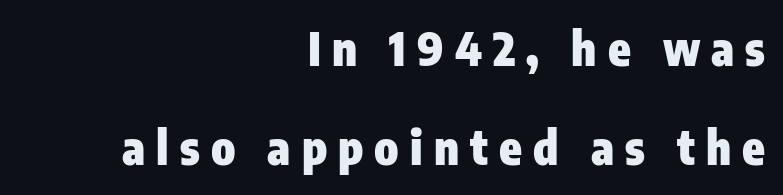
Q: Is the text bold? A: Yes.
Q: Is the text italic (slanted)? A: No, it is upright.
Q: Is the typeface a serif or a sans-serif typeface? A: Sans-serif.
Q: Is the text underlined? A: No.
Q: How is the paragraph aligned? A: Right-aligned.
Q: Is the spacing between letters normal or unusually wide? A: Unusually wide.
Q: Is the spacing between lines tight, normal or loose? A: Loose.
Q: Width (condensed, normal, or wide)? A: Condensed.
Q: Stroke contrast? A: Low.
Q: x-height? A: Medium.
Q: Monospaced? A: No.
